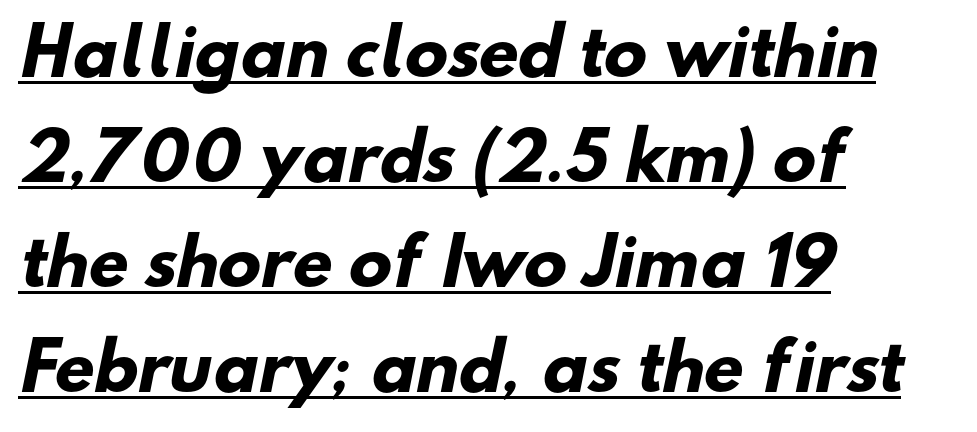
The image shows 64 px heavy sans-serif type; set left-aligned, normal line spacing (1.64x), normal letter spacing, underlined; low stroke contrast and a small x-height.
